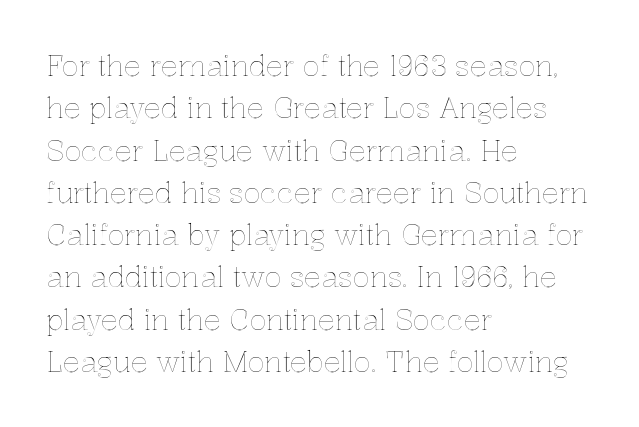
{"italic": "no", "width": "normal", "x_height": "medium", "monospaced": "no", "underline": "no", "align": "left", "line_spacing": "normal", "line_spacing_ratio": 1.51, "letter_spacing": "normal", "letter_spacing_em": 0.0, "glyph_px": 28}
